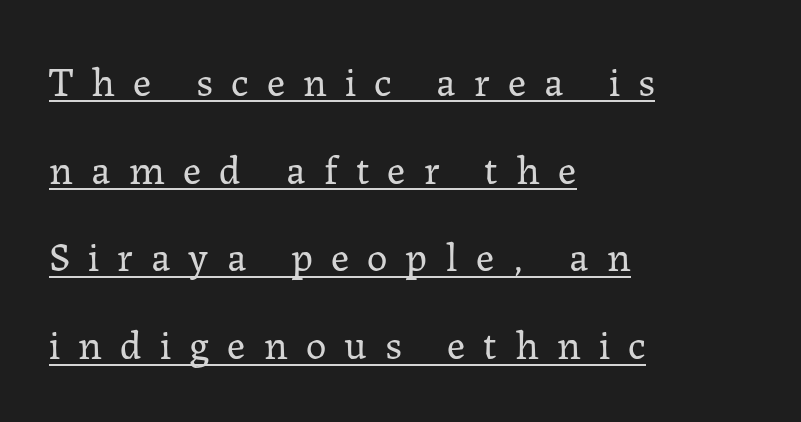
The image shows 41 px regular-weight serif type, upright; set left-aligned, loose line spacing (2.14x), unusually wide letter spacing (+0.44 em), underlined; low stroke contrast and a medium x-height.
